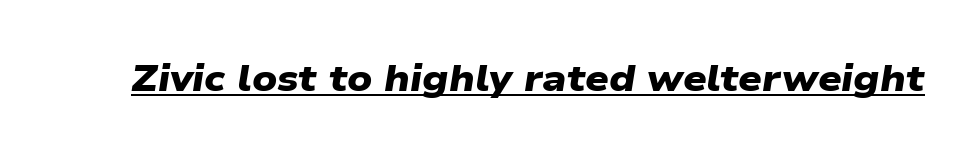
{"serif": "no", "bold": "yes", "weight": "heavy", "width": "wide", "stroke_contrast": "low", "x_height": "medium", "monospaced": "no", "underline": "yes", "letter_spacing": "normal", "letter_spacing_em": 0.0, "glyph_px": 37}
